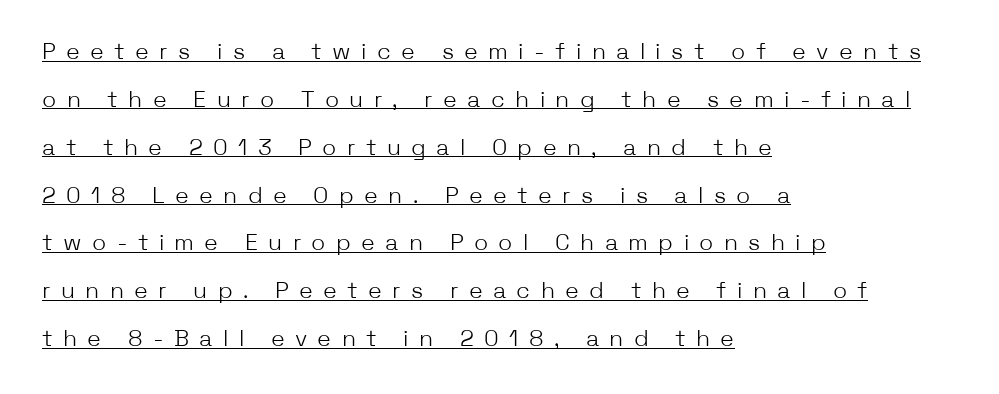
How are the letters spaced? Widely, with obvious added tracking. A roman cut, with each character standing at attention. Is there an underline? Yes — a line sits under the letters. This sample trades compactness for vertical openness between lines. Weight: regular or lighter. The ragged edge is on the right, which tells us the setting is flush left.
